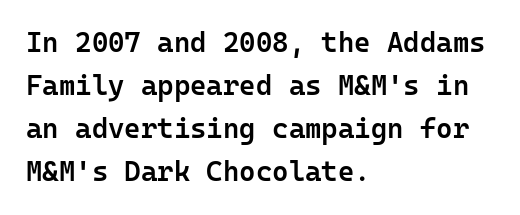
Q: Is the text bold? A: Semi-bold.
Q: Is the text italic (slanted)? A: No, it is upright.
Q: Is the typeface a serif or a sans-serif typeface? A: Sans-serif.
Q: Is the text underlined? A: No.
Q: How is the paragraph aligned? A: Left-aligned.
Q: Is the spacing between letters normal or unusually wide? A: Normal.
Q: Is the spacing between lines tight, normal or loose? A: Normal.
Q: Width (condensed, normal, or wide)? A: Normal.
Q: Stroke contrast? A: Low.
Q: x-height? A: Medium.
Q: Monospaced? A: Yes.
